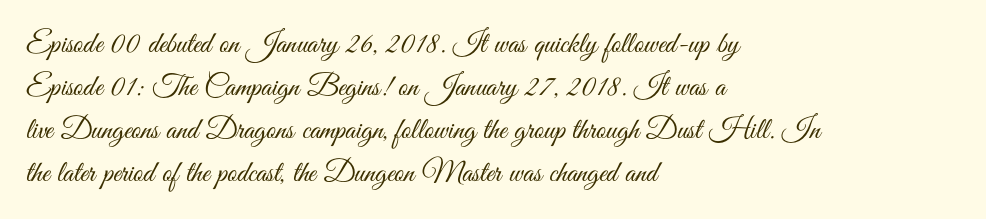
The image shows 30 px light, condensed sans-serif type; set left-aligned, normal line spacing (1.43x), normal letter spacing, not underlined; medium stroke contrast and a small x-height.
